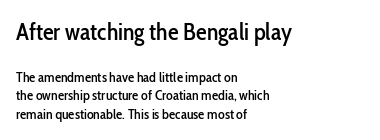
The passage shown stacks its lines at a standard gap. It's the straight-up-and-down kind of type. The earlier block is typeset at a bigger size than the later block. A clean baseline with only descenders dipping below it.
